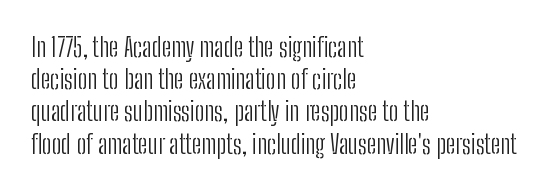
No letter is thick-stroked: the sample isn't bold. The lettering stays uniformly vertical, giving the passage a roman look. This sample uses plain, unmodified letter spacing. These lines stack with their left ends in a neat column. The gap between lines stays unmarked.
